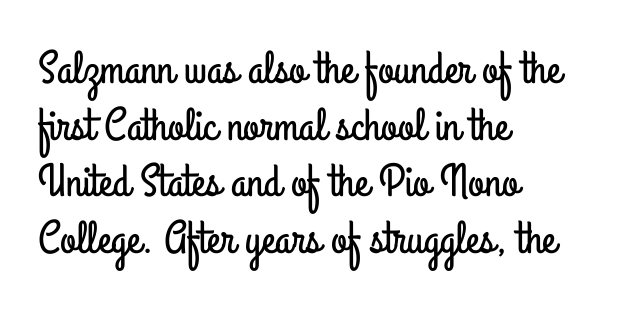
{"serif": "no", "italic": "no", "width": "condensed", "stroke_contrast": "low", "x_height": "small", "monospaced": "no", "underline": "no", "align": "left", "line_spacing_ratio": 1.23, "letter_spacing": "normal", "letter_spacing_em": 0.0, "glyph_px": 46}
